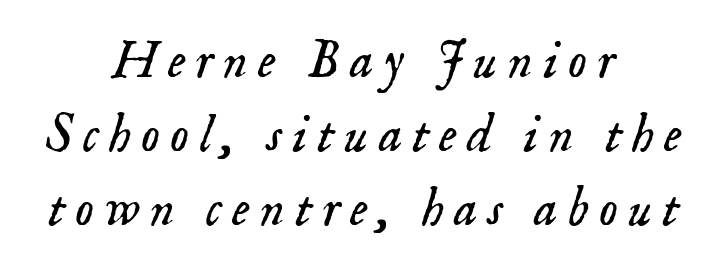
The image shows 53 px light serif type, italic (leaning right); set centered, normal line spacing (1.4x), not underlined; low stroke contrast and a small x-height.
